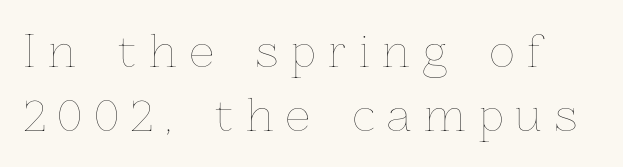
The designer left line spacing at the default. Weight: in the light-to-regular range. The letters stand straight up with perfectly vertical stems. You could not count columns in this text — the font is proportionally spaced. The letters are spread apart with noticeably loose tracking.
